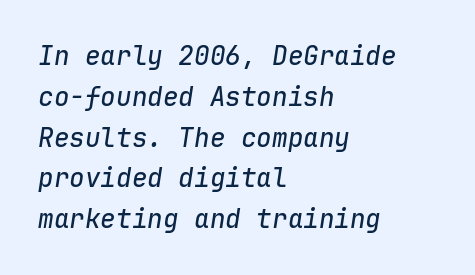
{"italic": "yes", "lean": "right", "slant_degrees": 9, "underline": "no", "align": "left", "line_spacing": "normal", "line_spacing_ratio": 1.57, "letter_spacing": "normal", "letter_spacing_em": 0.0, "glyph_px": 26}
